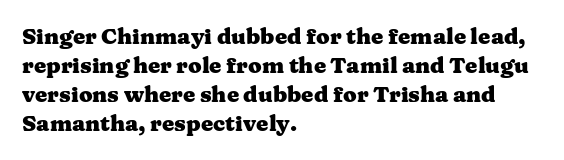
Q: Is the text bold? A: Yes.
Q: Is the text italic (slanted)? A: No, it is upright.
Q: Is the text underlined? A: No.
Q: How is the paragraph aligned? A: Left-aligned.
Q: Is the spacing between letters normal or unusually wide? A: Normal.
Q: Is the spacing between lines tight, normal or loose? A: Normal.
